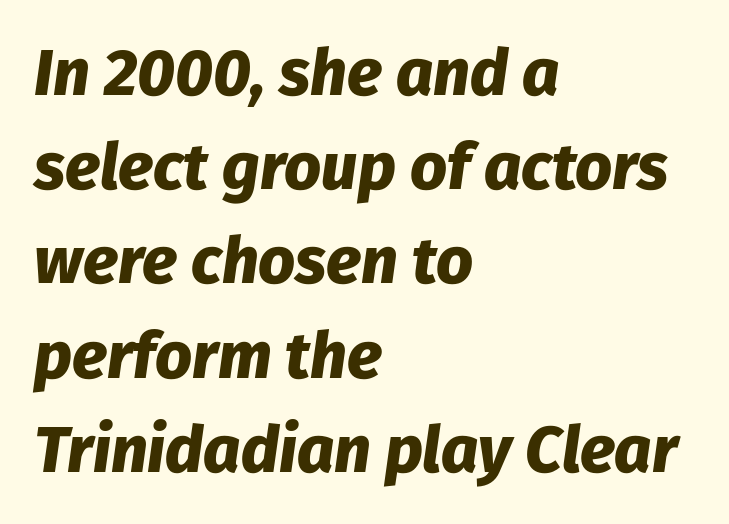
The strip under each line holds only bare page. In terms of leading, this rendering sits right in the middle. Stroke thickness is high; the sample reads as a true bold. The lettering tilts uniformly, giving the passage an italic look.
